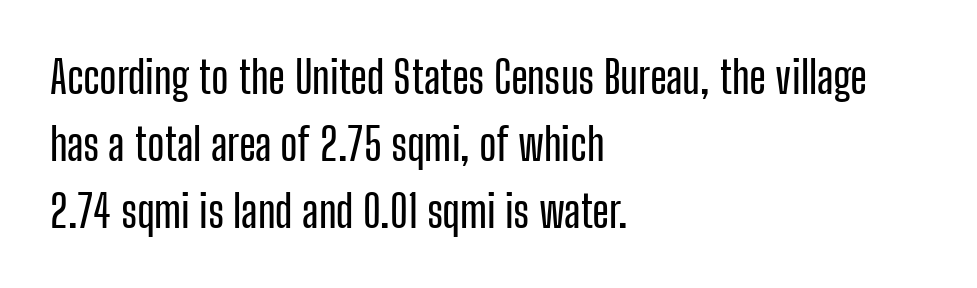
The image shows 44 px condensed sans-serif type, upright; set left-aligned, normal line spacing (1.52x), normal letter spacing, not underlined; low stroke contrast and a medium x-height.
